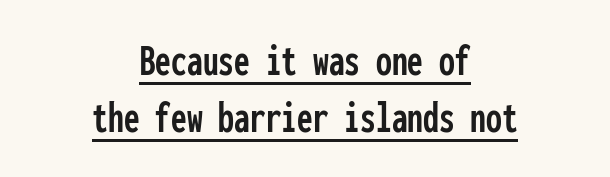
Like a heading marked for emphasis, these lines bear an underscore. Nothing sits at the stroke ends, so this counts as sans-serif. The space between consecutive lines is moderate. A typesetter would call this monospace, since all characters share one set width.
